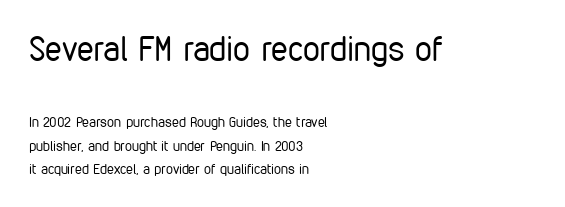
Q: Is the text bold? A: No.
Q: Is the text italic (slanted)? A: No, it is upright.
Q: Is the typeface a serif or a sans-serif typeface? A: Sans-serif.
Q: Is the text underlined? A: No.
Q: How is the paragraph aligned? A: Left-aligned.
Q: Is the spacing between letters normal or unusually wide? A: Normal.
Q: Is the spacing between lines tight, normal or loose? A: Normal.
Q: Which block of text is set in a larger size, the first (top) or the second (bottom)? A: The first (top) one.
Q: Width (condensed, normal, or wide)? A: Condensed.
Q: Stroke contrast? A: Low.
Q: x-height? A: Medium.
Q: Monospaced? A: No.
